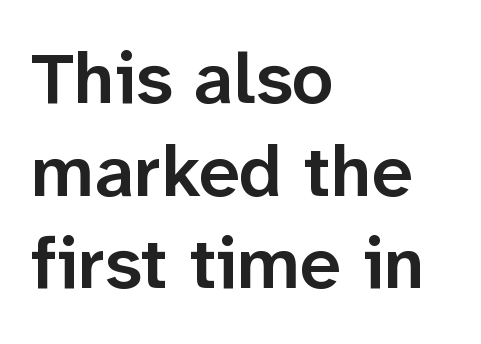
The image shows 73 px semibold sans-serif type, upright; set left-aligned, normal line spacing (1.27x), normal letter spacing, not underlined; low stroke contrast and a medium x-height.
